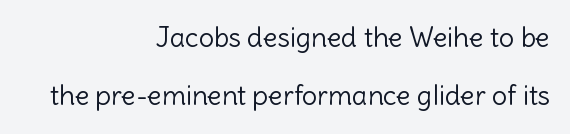
{"italic": "no", "bold": "no", "underline": "no", "align": "right", "line_spacing": "loose", "line_spacing_ratio": 2.15, "letter_spacing": "normal", "letter_spacing_em": 0.0, "glyph_px": 27}
